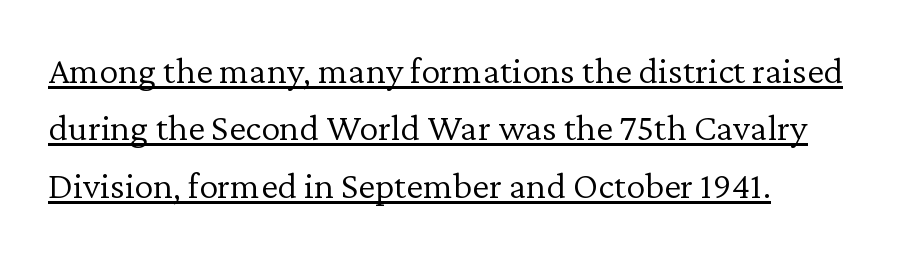
Q: Is the text bold? A: No.
Q: Is the text italic (slanted)? A: No, it is upright.
Q: Is the typeface a serif or a sans-serif typeface? A: Serif.
Q: Is the text underlined? A: Yes.
Q: Is the spacing between letters normal or unusually wide? A: Normal.
Q: Is the spacing between lines tight, normal or loose? A: Normal.
Q: Width (condensed, normal, or wide)? A: Normal.
Q: Stroke contrast? A: Low.
Q: x-height? A: Medium.
Q: Monospaced? A: No.
